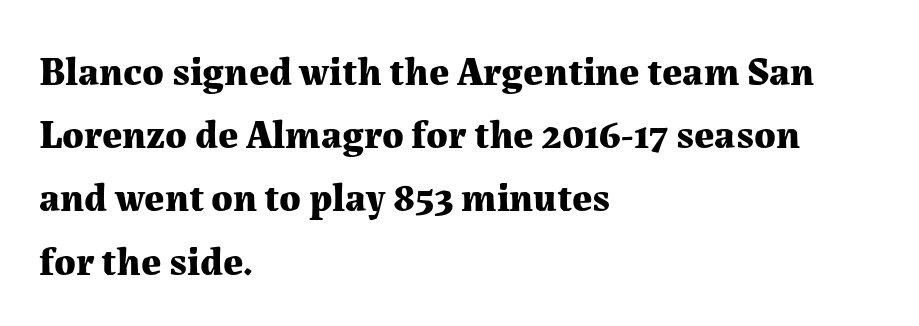
Q: Is the text bold? A: Yes.
Q: Is the text italic (slanted)? A: No, it is upright.
Q: Is the typeface a serif or a sans-serif typeface? A: Serif.
Q: Is the text underlined? A: No.
Q: How is the paragraph aligned? A: Left-aligned.
Q: Is the spacing between letters normal or unusually wide? A: Normal.
Q: Is the spacing between lines tight, normal or loose? A: Normal.
Q: Width (condensed, normal, or wide)? A: Normal.
Q: Stroke contrast? A: Medium.
Q: x-height? A: Medium.
Q: Monospaced? A: No.
